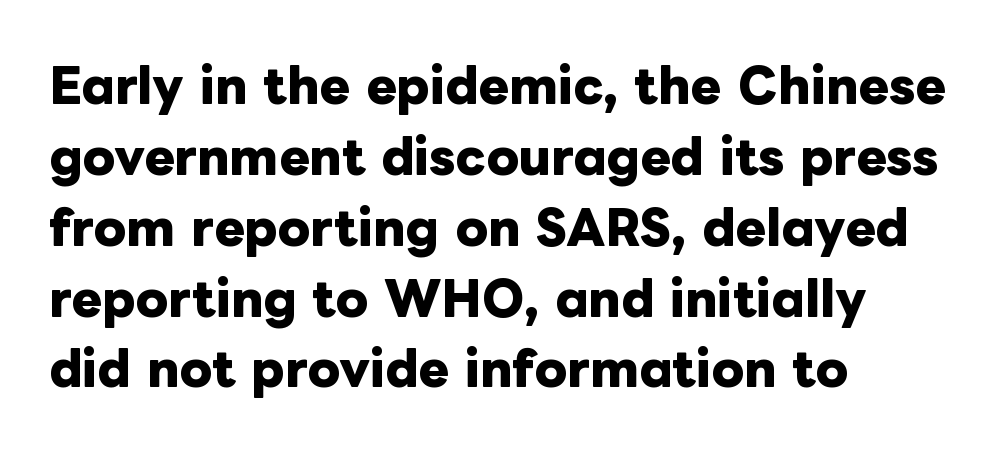
Q: Is the text bold? A: Yes.
Q: Is the text italic (slanted)? A: No, it is upright.
Q: Is the text underlined? A: No.
Q: How is the paragraph aligned? A: Left-aligned.
Q: Is the spacing between letters normal or unusually wide? A: Normal.
Q: Is the spacing between lines tight, normal or loose? A: Normal.
Q: Width (condensed, normal, or wide)? A: Normal.
Q: Stroke contrast? A: Low.
Q: x-height? A: Medium.
Q: Monospaced? A: No.
